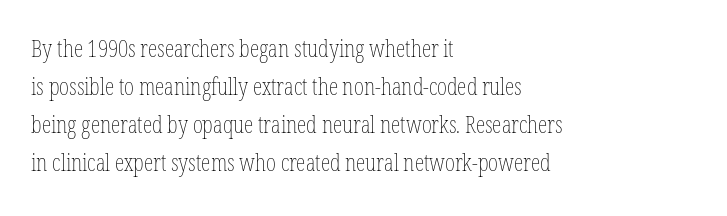
The image shows 24 px text type, upright; set left-aligned, normal line spacing (1.59x), normal letter spacing, not underlined.
